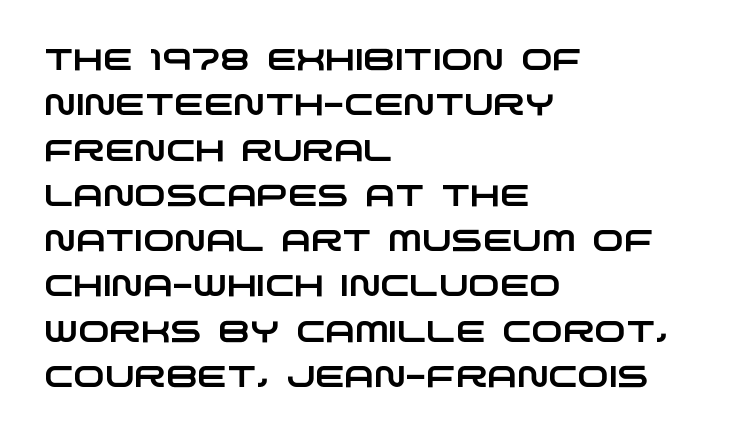
Type without underlining. A typesetter would call this proportional, since set widths differ per character. In terms of leading, this rendering sits right in the middle. Each letter's strokes conclude bluntly, with no projecting serifs. Honestly, the letter spacing is just normal — you wouldn't notice it.
